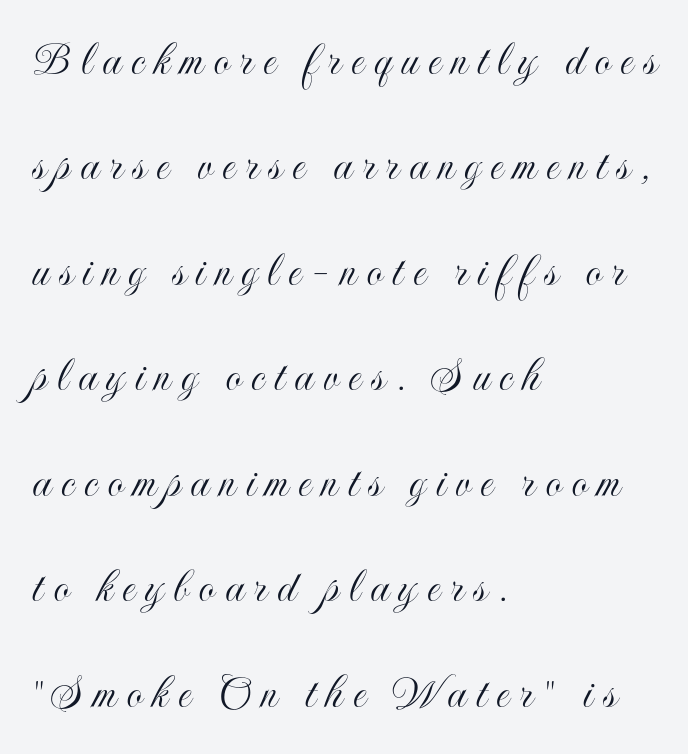
Compared with typical body copy, the letter spacing here is much looser. Underlining? Definitely not there. Teacher's note: observe the even left margin — that is flush-left alignment.
